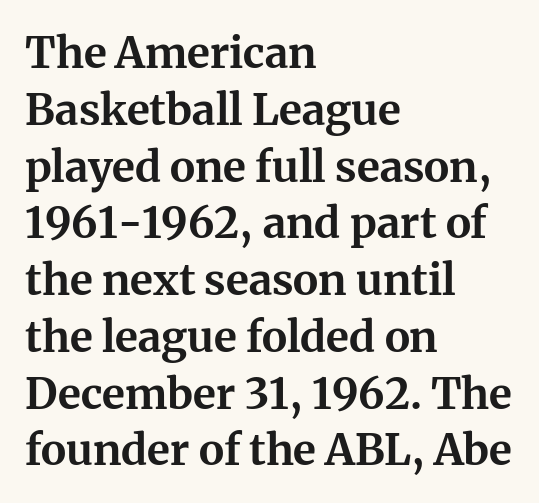
{"serif": "yes", "italic": "no", "bold": "yes", "weight": "bold", "width": "normal", "stroke_contrast": "medium", "x_height": "medium", "monospaced": "no", "underline": "no", "align": "left", "line_spacing": "normal", "line_spacing_ratio": 1.32, "letter_spacing": "normal", "letter_spacing_em": 0.0, "glyph_px": 43}
